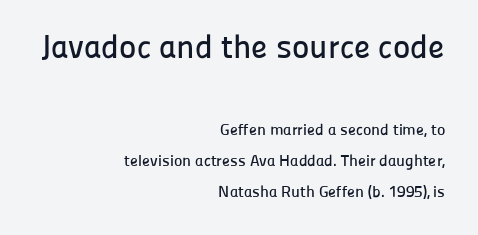
The image shows 33 px sans-serif type, upright; set right-aligned, loose line spacing (1.94x), normal letter spacing, not underlined; the first (top) block is 2.06x larger; low stroke contrast and a medium x-height.
